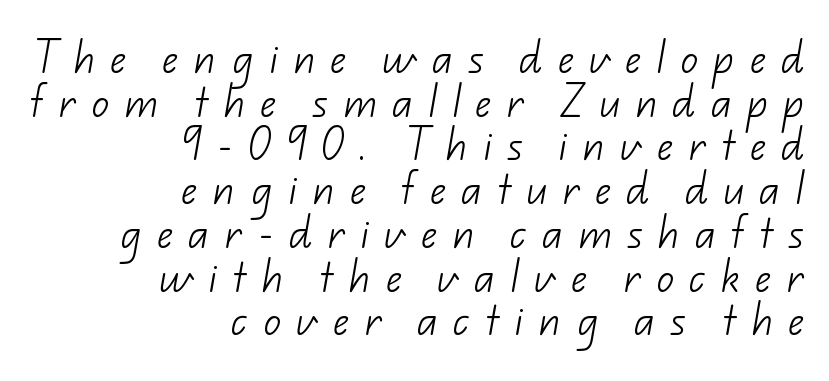
Looks like regular typesetting: each glyph gets only the width it needs. How are the letters spaced? Widely, with obvious added tracking. One-word summary of the alignment: right. Stroke terminals: plain, sans-serif. The passage shown stacks its lines at a standard gap. No chunkiness to these letters — they're not bold.
